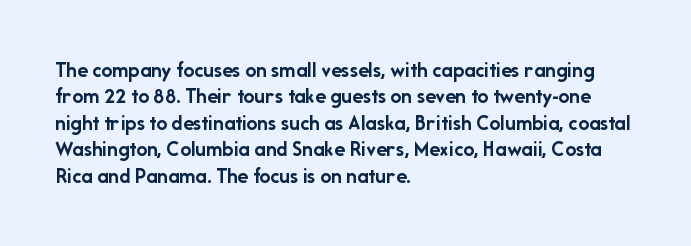
Q: Is the text bold? A: Yes.
Q: Is the text italic (slanted)? A: No, it is upright.
Q: Is the text underlined? A: No.
Q: How is the paragraph aligned? A: Left-aligned.
Q: Is the spacing between letters normal or unusually wide? A: Normal.
